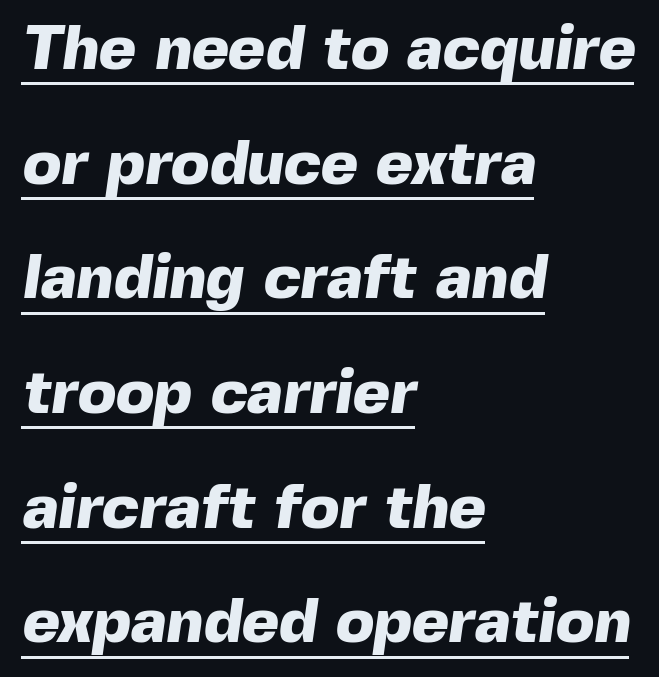
The image shows 63 px heavy sans-serif type; set left-aligned, line spacing 1.82x, normal letter spacing, underlined; a medium x-height.
